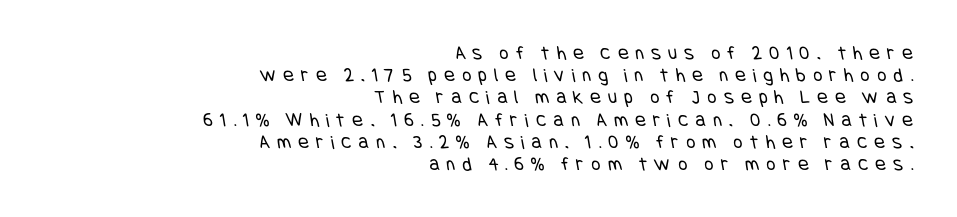
The image shows 20 px text type; set right-aligned, tight line spacing (1.11x), unusually wide letter spacing (+0.36 em), not underlined.
